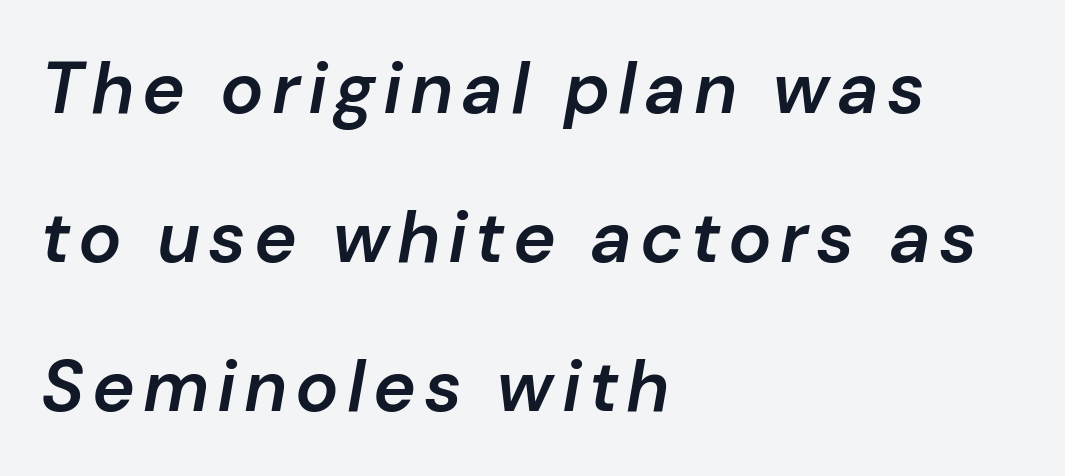
The image shows 72 px semibold type, italic (leaning right); set left-aligned, loose line spacing (2.07x), not underlined; low stroke contrast and a medium x-height.
